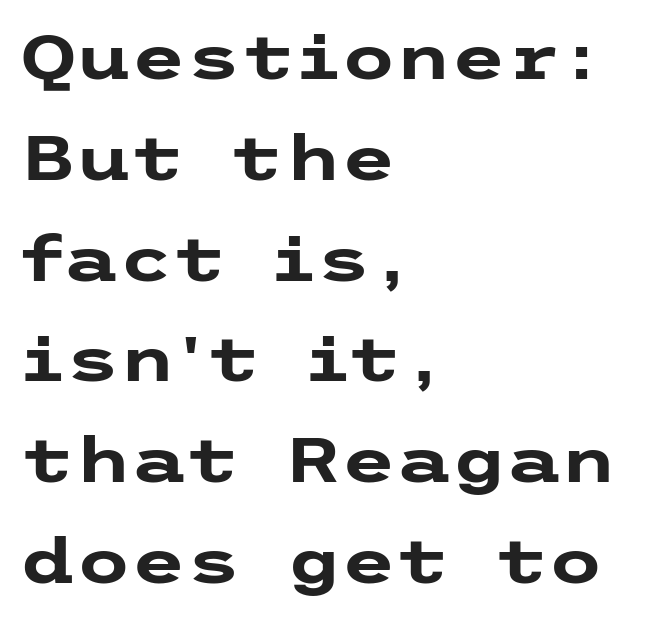
{"serif": "no", "italic": "no", "bold": "yes", "weight": "heavy", "width": "wide", "stroke_contrast": "low", "x_height": "medium", "underline": "no", "align": "left", "line_spacing": "normal", "line_spacing_ratio": 1.6, "letter_spacing": "normal", "letter_spacing_em": 0.0, "glyph_px": 63}
